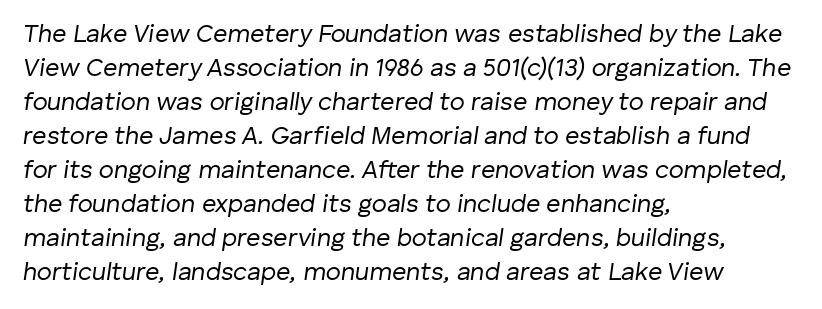
Q: Is the text bold? A: No.
Q: Is the text italic (slanted)? A: Yes, it leans right by about 8 degrees.
Q: Is the text underlined? A: No.
Q: How is the paragraph aligned? A: Left-aligned.
Q: Is the spacing between letters normal or unusually wide? A: Normal.
Q: Is the spacing between lines tight, normal or loose? A: Normal.
